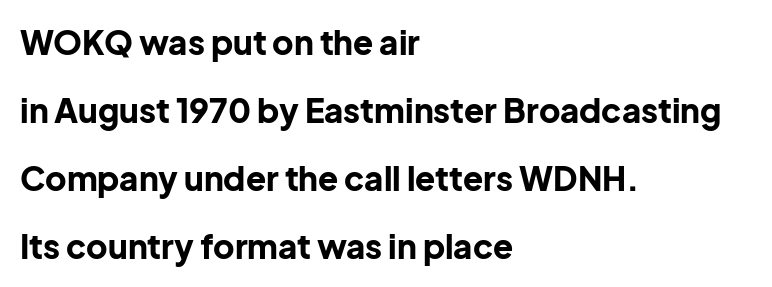
The image shows 33 px bold sans-serif type, upright; set left-aligned, loose line spacing (2.06x), normal letter spacing, not underlined; low stroke contrast and a medium x-height.
